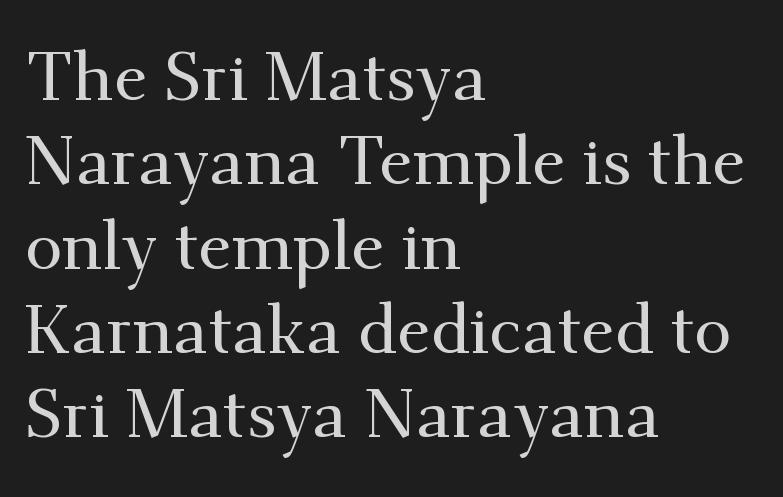
{"serif": "yes", "italic": "no", "width": "normal", "stroke_contrast": "medium", "x_height": "small", "monospaced": "no", "underline": "no", "align": "left", "line_spacing_ratio": 1.24, "letter_spacing": "normal", "letter_spacing_em": 0.0, "glyph_px": 68}
